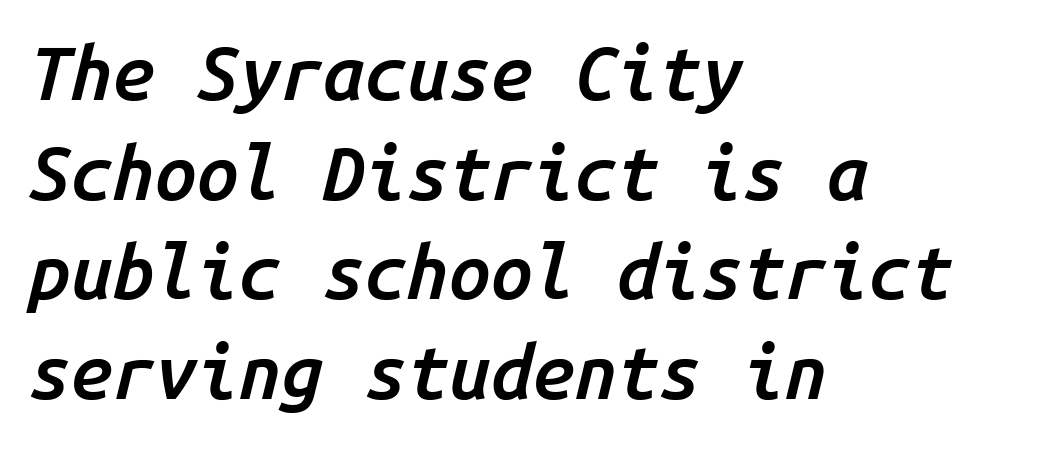
The image shows 75 px semibold type, italic (leaning right), monospaced; set left-aligned, normal line spacing (1.33x), normal letter spacing, not underlined; low stroke contrast and a medium x-height.
